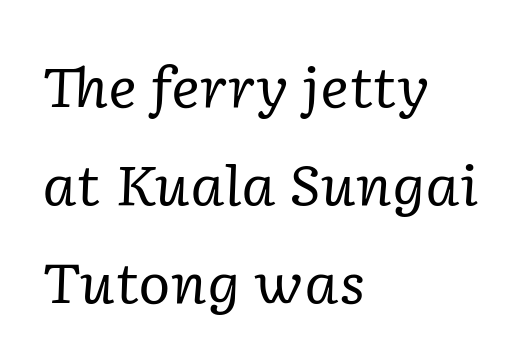
The image shows 55 px regular-weight serif type, italic (leaning right); set left-aligned, line spacing 1.78x, normal letter spacing, not underlined; low stroke contrast and a medium x-height.
